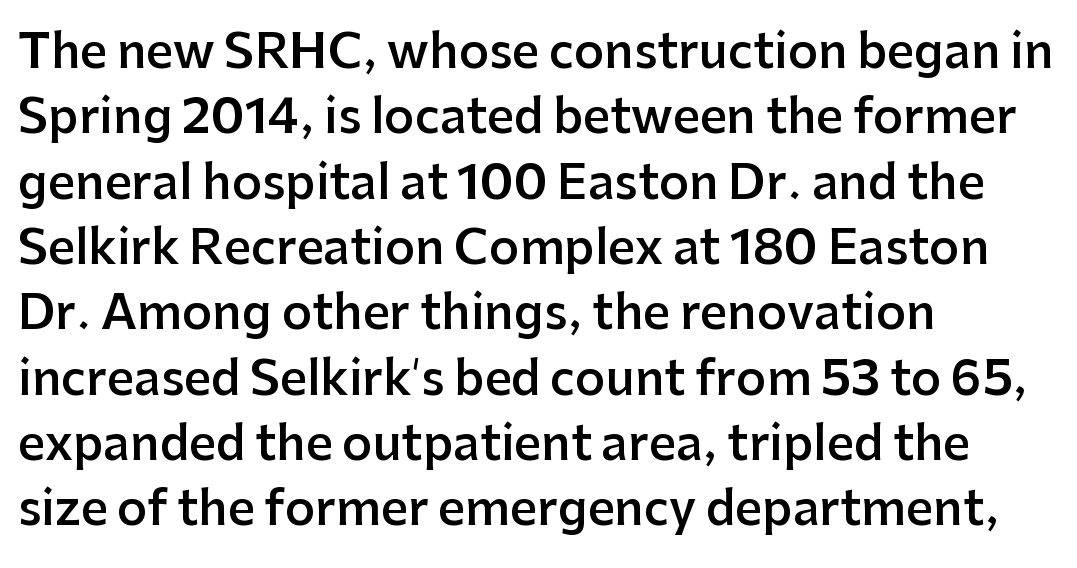
{"serif": "no", "italic": "no", "bold": "semi", "weight": "semibold", "width": "normal", "stroke_contrast": "low", "x_height": "medium", "monospaced": "no", "underline": "no", "align": "left", "line_spacing": "normal", "line_spacing_ratio": 1.39, "letter_spacing": "normal", "letter_spacing_em": 0.0, "glyph_px": 47}
